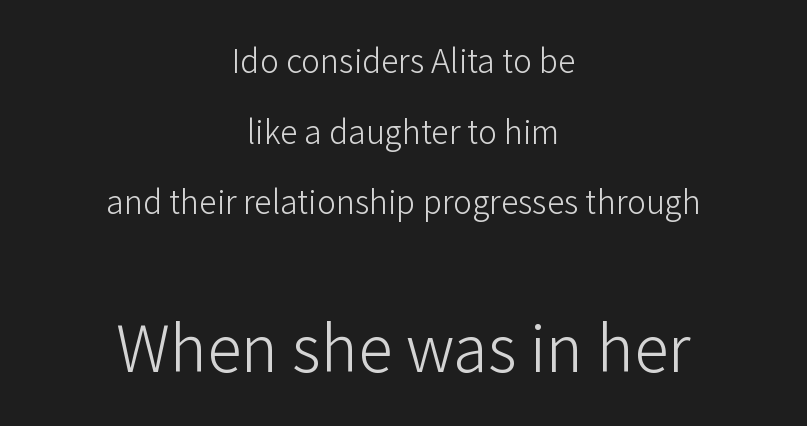
A typesetter would call this proportional, since set widths differ per character. Check where the strokes stop: nothing finishes them off — pure sans. This sample uses an upright cut, with every glyph sitting square on the baseline. The typesetter chose a symmetrical, centered arrangement here. The line-height multiplier appears high, well above default. The gaps between neighbouring characters are ordinary and unremarkable.
